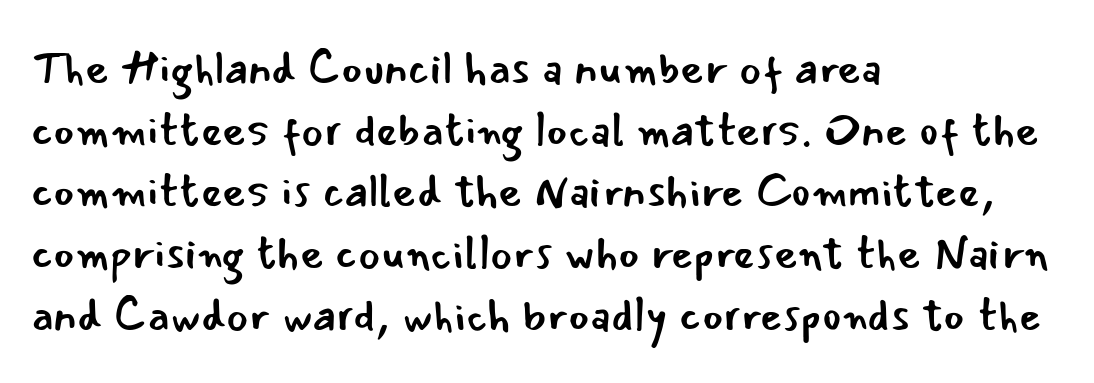
Q: Is the text bold? A: No.
Q: Is the text italic (slanted)? A: No, it is upright.
Q: Is the typeface a serif or a sans-serif typeface? A: Sans-serif.
Q: Is the text underlined? A: No.
Q: How is the paragraph aligned? A: Left-aligned.
Q: Is the spacing between letters normal or unusually wide? A: Normal.
Q: Is the spacing between lines tight, normal or loose? A: Normal.
Q: Width (condensed, normal, or wide)? A: Normal.
Q: Stroke contrast? A: Low.
Q: x-height? A: Small.
Q: Monospaced? A: No.
